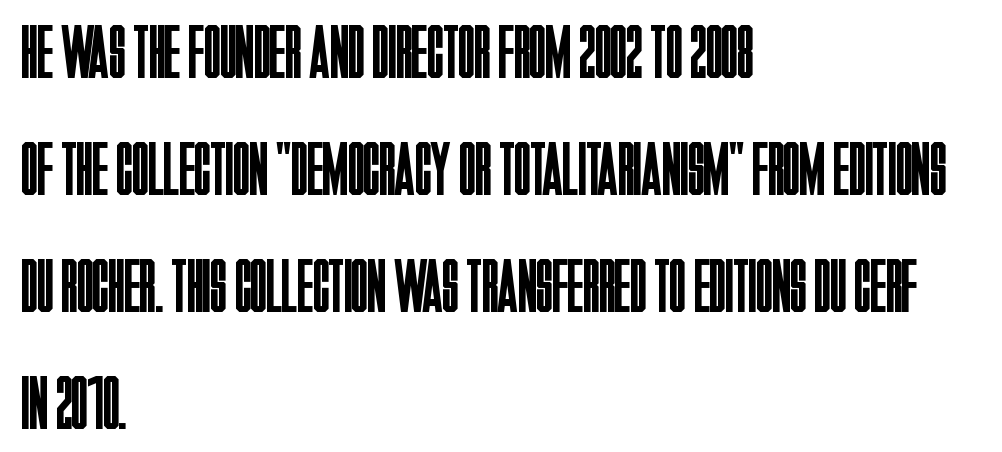
{"serif": "no", "italic": "no", "bold": "no", "weight": "regular", "width": "condensed", "stroke_contrast": "low", "x_height": "large", "monospaced": "no", "underline": "no", "align": "left", "line_spacing": "normal", "line_spacing_ratio": 1.56, "letter_spacing": "normal", "letter_spacing_em": 0.0, "glyph_px": 75}
